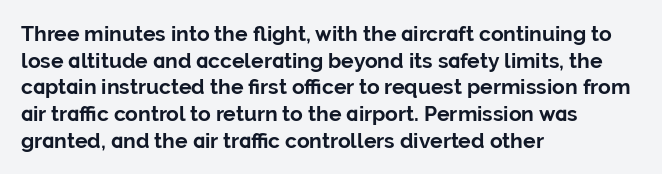
Honestly, the row spacing looks completely unremarkable. Posture: upright roman. Plenty of ink on the page — the face is bold. Typeset ragged right — the left edge is the straight one.
